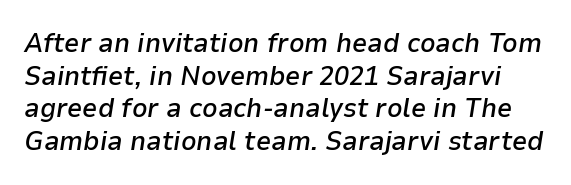
Q: Is the text bold? A: Semi-bold.
Q: Is the text italic (slanted)? A: Yes, it leans right by about 9 degrees.
Q: Is the text underlined? A: No.
Q: Is the spacing between letters normal or unusually wide? A: Normal.
